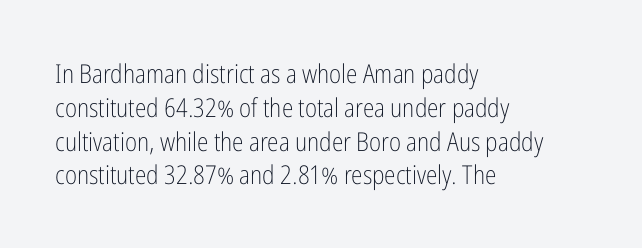
Descenders are the only things crossing below the line. Vertical strokes here are truly vertical. Compared with typical paragraphs, the rows here are spaced about the same. The setting favours the left margin, as ordinary paragraphs usually do.
